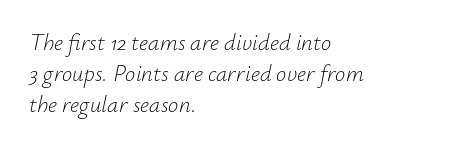
{"italic": "yes", "lean": "right", "slant_degrees": 12, "bold": "no", "underline": "no", "align": "left", "line_spacing": "normal", "line_spacing_ratio": 1.34, "letter_spacing": "normal", "letter_spacing_em": 0.0, "glyph_px": 23}
